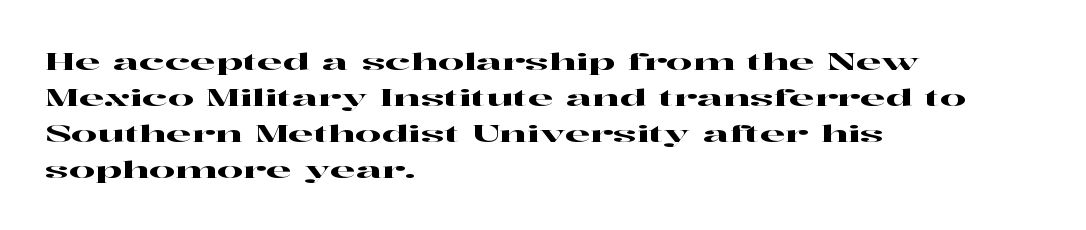
The passage shown has conventional tracking throughout. The axis of the letterforms is exactly vertical. In CSS terms this would be text-align: left. The area under the type is left untouched.
